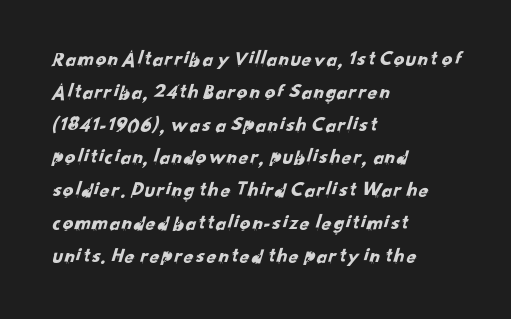
{"underline": "no", "align": "left", "line_spacing": "normal", "line_spacing_ratio": 1.56, "letter_spacing": "normal", "letter_spacing_em": 0.0, "glyph_px": 21}
